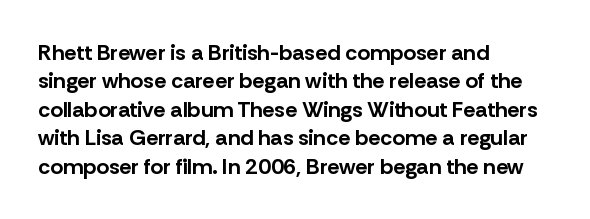
Q: Is the text bold? A: Yes.
Q: Is the text italic (slanted)? A: No, it is upright.
Q: Is the text underlined? A: No.
Q: How is the paragraph aligned? A: Left-aligned.
Q: Is the spacing between letters normal or unusually wide? A: Normal.
Q: Is the spacing between lines tight, normal or loose? A: Normal.
